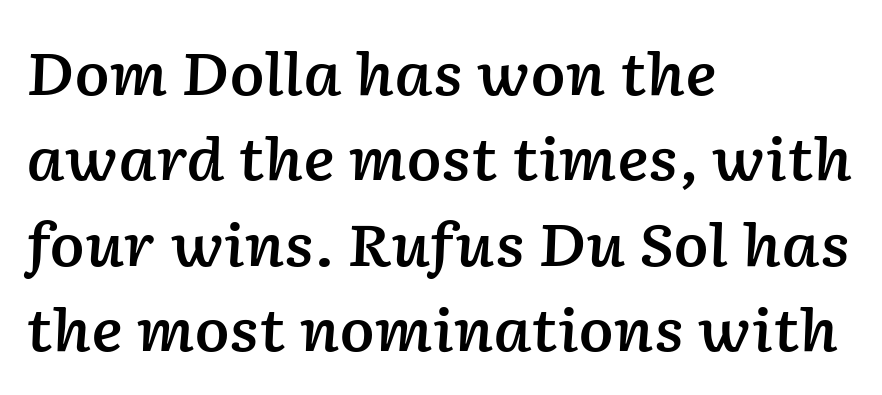
The image shows 58 px semibold type, italic (leaning right); set left-aligned, normal line spacing (1.47x), normal letter spacing, not underlined; low stroke contrast and a medium x-height.
